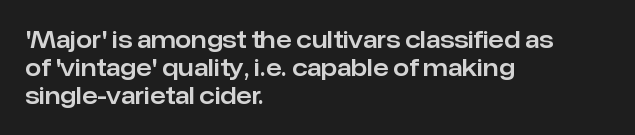
Here the glyphs are tracked normally, forming tight word shapes. The specimen omits any rule beneath the text block's lines. Vertical strokes here are truly vertical. The lines in this sample share a left origin and differ only in where they stop.
